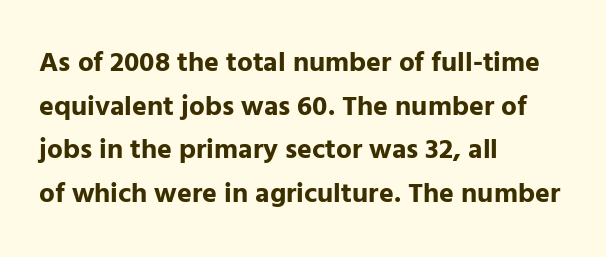
The letters stand straight up with perfectly vertical stems. The letters advance in unequal steps, a hallmark of proportional type. Anything drawn beneath the words? Only blank space. The passage shown has conventional tracking throughout. The passage is arranged the way most books set body copy — flush left. Summary of weight: heavy, a full bold.
